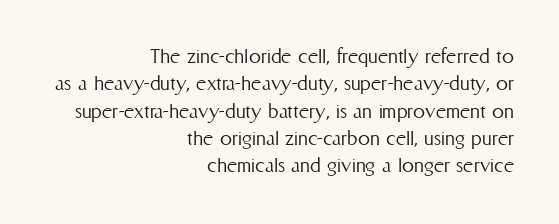
Very little white space separates one row of letters from the next. Nope, not italic — everything's standing straight. The tracking reads as untouched default to a designer's eye. Where is the straight margin? On the right. Is the type heavy? It reads as light-to-regular instead. Underlining? Definitely not there.
